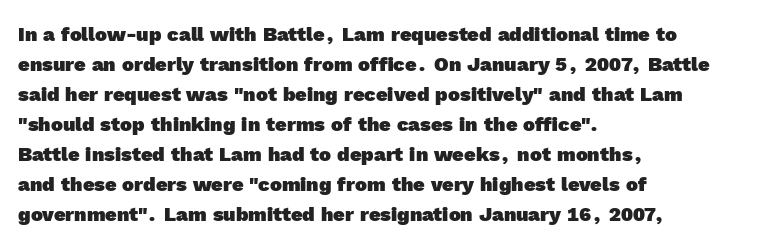
The image shows 20 px bold type; set left-aligned, normal line spacing (1.5x), normal letter spacing, not underlined.
